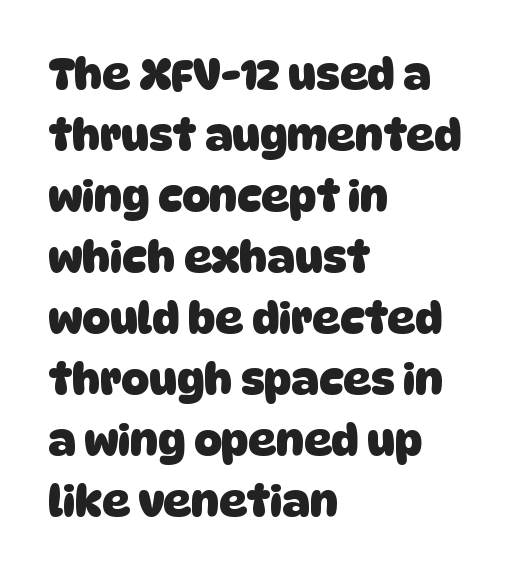
Q: Is the text bold? A: Yes.
Q: Is the typeface a serif or a sans-serif typeface? A: Sans-serif.
Q: Is the text underlined? A: No.
Q: How is the paragraph aligned? A: Left-aligned.
Q: Is the spacing between letters normal or unusually wide? A: Normal.
Q: Is the spacing between lines tight, normal or loose? A: Normal.
Q: Width (condensed, normal, or wide)? A: Normal.
Q: Stroke contrast? A: Low.
Q: x-height? A: Large.
Q: Monospaced? A: No.
